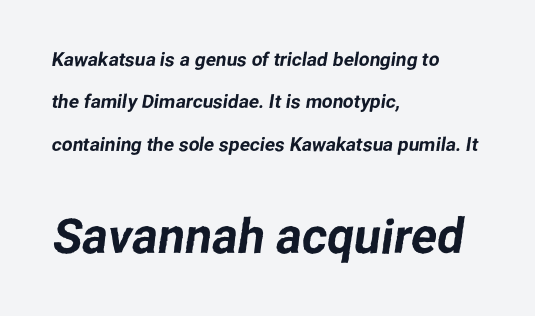
Q: Is the typeface a serif or a sans-serif typeface? A: Sans-serif.
Q: Is the text underlined? A: No.
Q: How is the paragraph aligned? A: Left-aligned.
Q: Is the spacing between letters normal or unusually wide? A: Normal.
Q: Is the spacing between lines tight, normal or loose? A: Loose.
Q: Which block of text is set in a larger size, the first (top) or the second (bottom)? A: The second (bottom) one.
Q: Width (condensed, normal, or wide)? A: Normal.
Q: Stroke contrast? A: Low.
Q: x-height? A: Medium.
Q: Monospaced? A: No.
